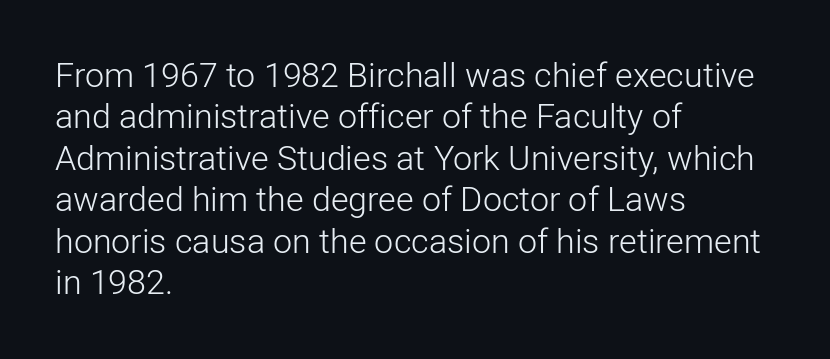
The image shows 34 px light sans-serif type, upright; set left-aligned, line spacing 1.22x, normal letter spacing, not underlined; low stroke contrast and a medium x-height.
